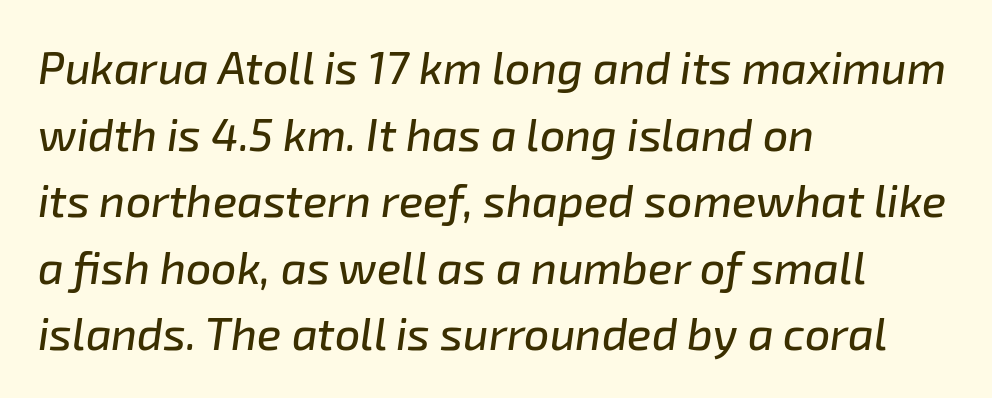
Q: Is the text italic (slanted)? A: Yes, it leans right by about 8 degrees.
Q: Is the text underlined? A: No.
Q: How is the paragraph aligned? A: Left-aligned.
Q: Is the spacing between letters normal or unusually wide? A: Normal.
Q: Is the spacing between lines tight, normal or loose? A: Normal.
Q: Width (condensed, normal, or wide)? A: Normal.
Q: Stroke contrast? A: Low.
Q: x-height? A: Medium.
Q: Monospaced? A: No.
